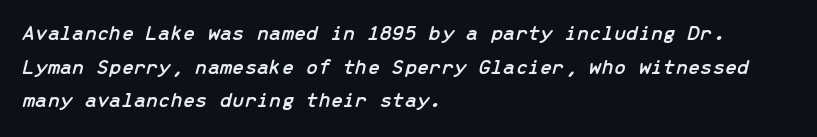
What stands out about the letter spacing? Nothing — it is the standard amount. Any mark beneath the type? The region is blank. The letters are slanted; this is an italic face. Compared with typical paragraphs, the rows here are spaced about the same. The ragged edge is on the right, which tells us the setting is flush left.
